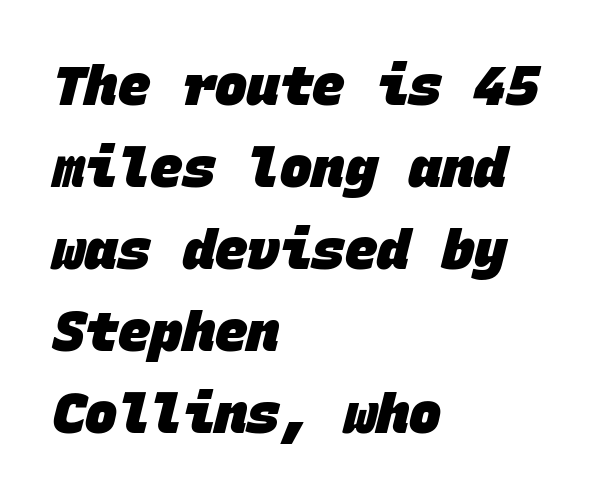
{"serif": "no", "bold": "yes", "weight": "heavy", "width": "normal", "stroke_contrast": "low", "x_height": "large", "monospaced": "yes", "underline": "no", "align": "left", "line_spacing": "normal", "line_spacing_ratio": 1.52, "letter_spacing": "normal", "letter_spacing_em": 0.0, "glyph_px": 54}
